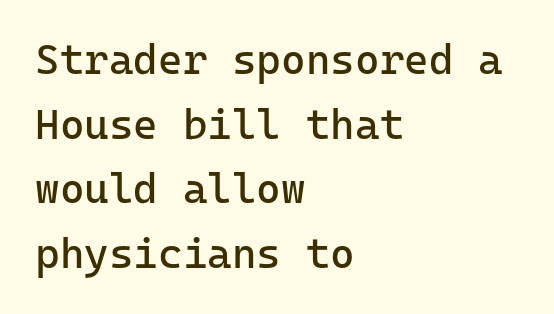
This sample uses plain, unmodified letter spacing. The cut favours lightness, reaching ordinary text weight at its darkest. Unlike italic type, these characters show no tilt at all. Compared with a centered layout, this one pins lines to the left instead.
